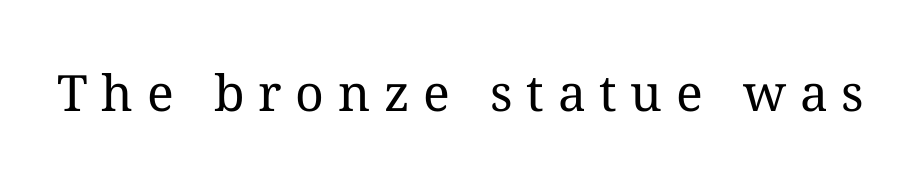
The image shows 50 px regular-weight type, upright; set unusually wide letter spacing (+0.27 em), not underlined; medium stroke contrast and a medium x-height.
